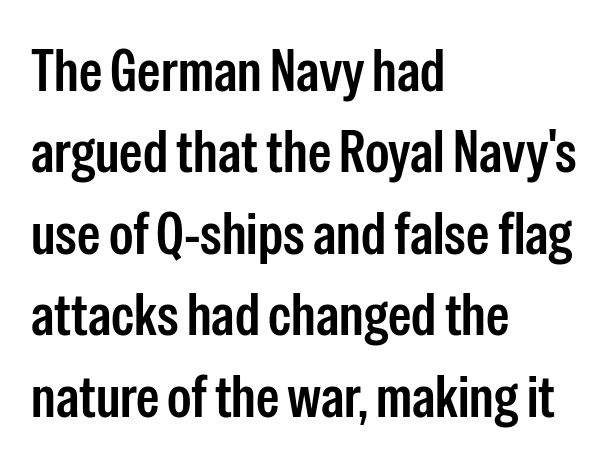
One-word summary of the alignment: left. A typesetter would label this face a sans. Character widths vary here, with narrow letters taking less room than wide ones. This sample uses an upright cut, with every glyph sitting square on the baseline.
